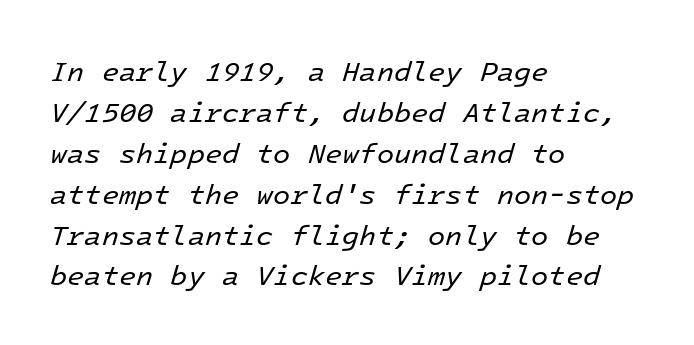
Q: Is the text bold? A: No.
Q: Is the text italic (slanted)? A: Yes, it leans right by about 16 degrees.
Q: Is the text underlined? A: No.
Q: How is the paragraph aligned? A: Left-aligned.
Q: Is the spacing between letters normal or unusually wide? A: Normal.
Q: Is the spacing between lines tight, normal or loose? A: Normal.
Q: Width (condensed, normal, or wide)? A: Normal.
Q: Stroke contrast? A: Low.
Q: x-height? A: Medium.
Q: Monospaced? A: Yes.
